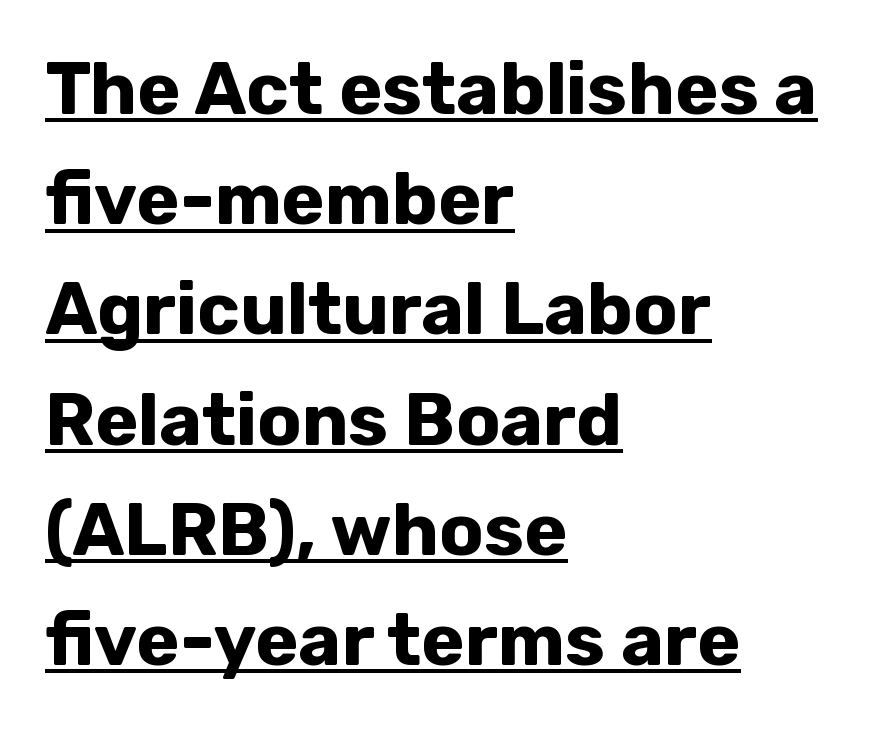
{"serif": "no", "italic": "no", "bold": "yes", "weight": "bold", "width": "normal", "stroke_contrast": "low", "x_height": "medium", "monospaced": "no", "underline": "yes", "align": "left", "line_spacing": "normal", "line_spacing_ratio": 1.51, "letter_spacing": "normal", "letter_spacing_em": 0.0, "glyph_px": 73}
